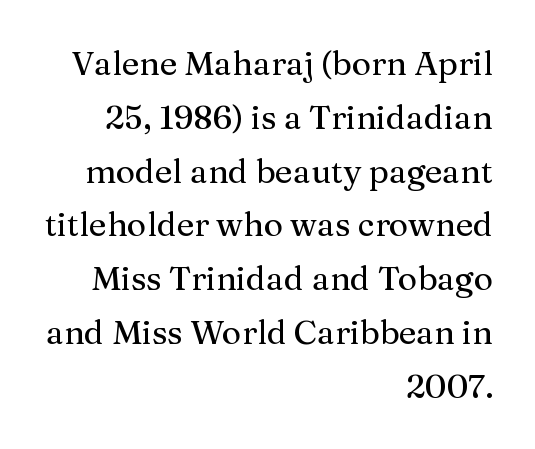
{"serif": "yes", "italic": "no", "width": "normal", "stroke_contrast": "medium", "x_height": "medium", "monospaced": "no", "underline": "no", "align": "right", "line_spacing": "normal", "line_spacing_ratio": 1.63, "letter_spacing": "normal", "letter_spacing_em": 0.0, "glyph_px": 33}
